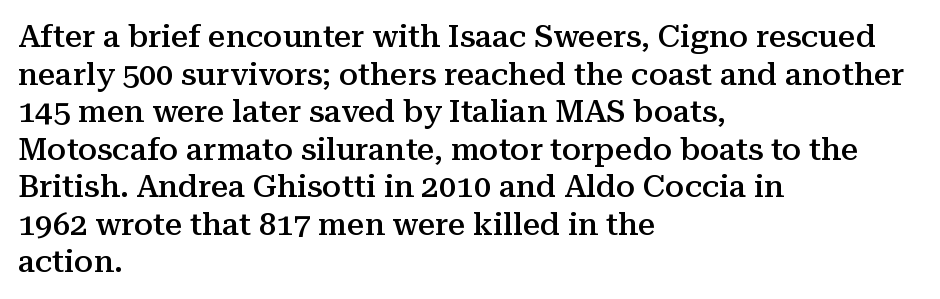
{"serif": "yes", "italic": "no", "bold": "semi", "weight": "semibold", "width": "normal", "stroke_contrast": "medium", "x_height": "medium", "monospaced": "no", "underline": "no", "align": "left", "line_spacing_ratio": 1.21, "letter_spacing": "normal", "letter_spacing_em": 0.0, "glyph_px": 31}
